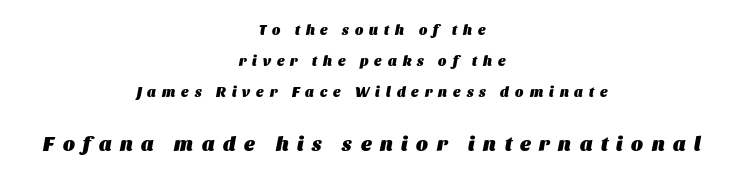
Q: Is the text bold? A: Yes.
Q: Is the text italic (slanted)? A: Yes, it leans right by about 11 degrees.
Q: Is the text underlined? A: No.
Q: How is the paragraph aligned? A: Centered.
Q: Is the spacing between letters normal or unusually wide? A: Unusually wide.
Q: Is the spacing between lines tight, normal or loose? A: Loose.
Q: Which block of text is set in a larger size, the first (top) or the second (bottom)? A: The second (bottom) one.
